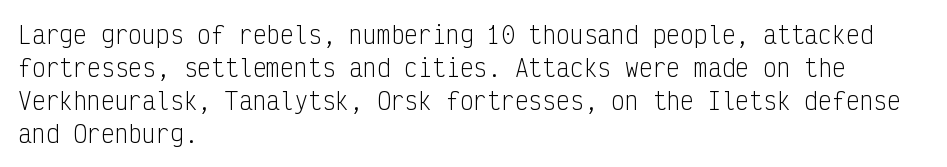
{"italic": "no", "bold": "no", "underline": "no", "align": "left", "line_spacing": "normal", "line_spacing_ratio": 1.43, "letter_spacing": "normal", "letter_spacing_em": 0.0, "glyph_px": 23}
